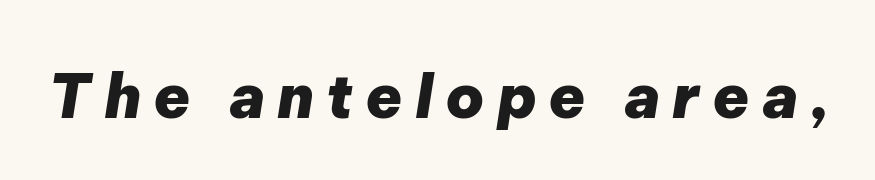
The image shows 60 px heavy type, italic (leaning right); set unusually wide letter spacing (+0.2 em), not underlined; low stroke contrast and a medium x-height.
